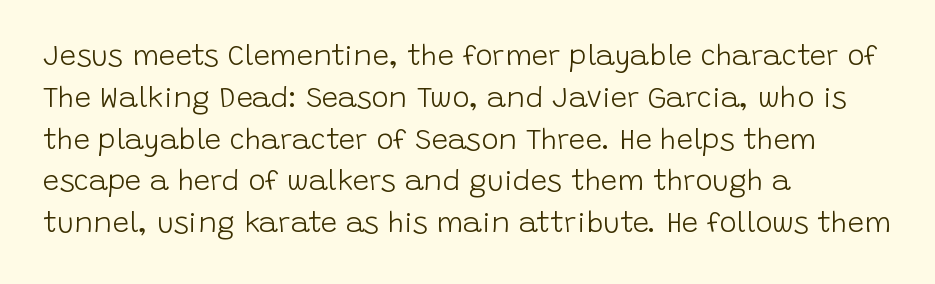
The image shows 29 px light sans-serif type, upright; set left-aligned, normal line spacing (1.44x), normal letter spacing, not underlined; low stroke contrast and a large x-height.
